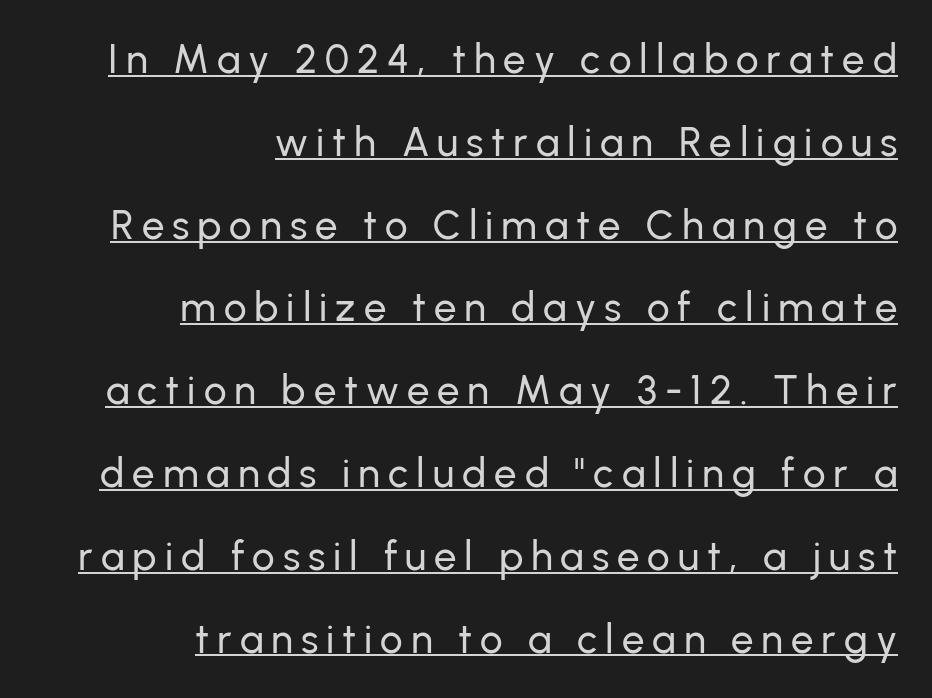
{"serif": "no", "italic": "no", "width": "normal", "stroke_contrast": "low", "x_height": "medium", "monospaced": "no", "underline": "yes", "align": "right", "line_spacing": "loose", "line_spacing_ratio": 2.07, "letter_spacing": "wide", "letter_spacing_em": 0.2, "glyph_px": 40}
